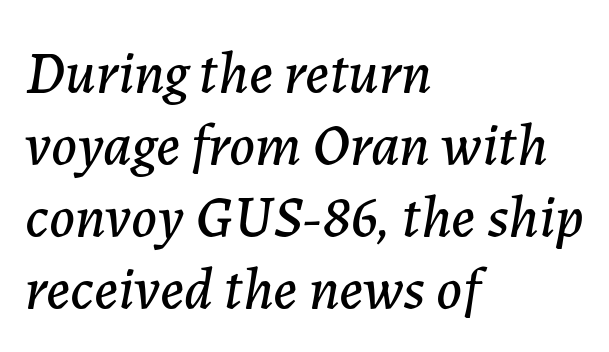
The image shows 59 px text type, italic (leaning right); set left-aligned, line spacing 1.22x, normal letter spacing, not underlined; low stroke contrast and a medium x-height.
